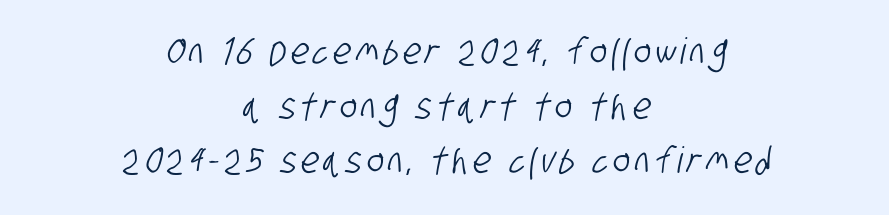
Q: Is the typeface a serif or a sans-serif typeface? A: Sans-serif.
Q: Is the text underlined? A: No.
Q: How is the paragraph aligned? A: Centered.
Q: Is the spacing between lines tight, normal or loose? A: Normal.
Q: Width (condensed, normal, or wide)? A: Condensed.
Q: Stroke contrast? A: Low.
Q: x-height? A: Large.
Q: Monospaced? A: No.
